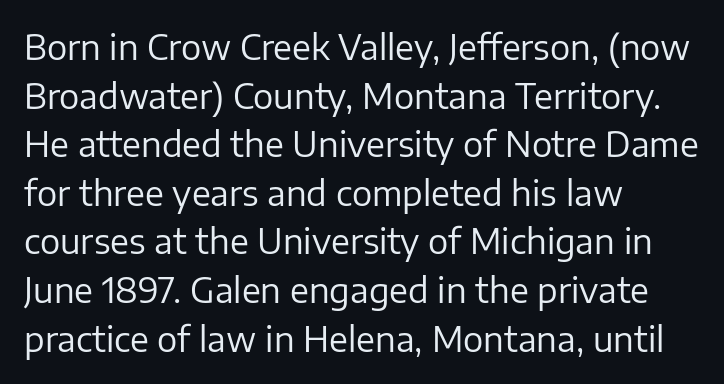
The image shows 34 px regular-weight sans-serif type, upright; set left-aligned, normal line spacing (1.43x), normal letter spacing, not underlined; low stroke contrast and a medium x-height.
